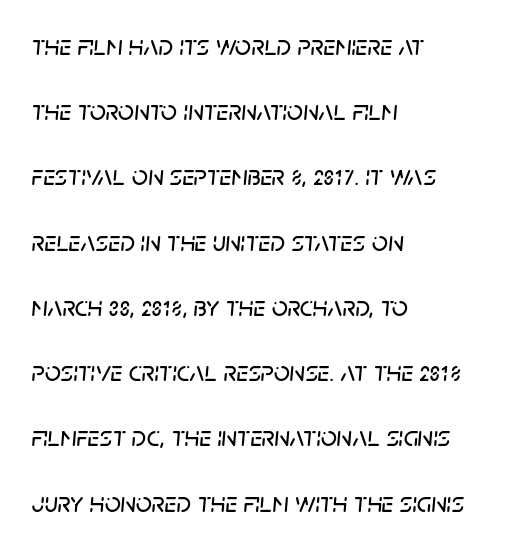
{"italic": "yes", "lean": "right", "slant_degrees": 5, "width": "normal", "stroke_contrast": "low", "x_height": "large", "monospaced": "no", "underline": "no", "align": "left", "line_spacing": "loose", "line_spacing_ratio": 2.33, "letter_spacing": "normal", "letter_spacing_em": 0.0, "glyph_px": 28}
